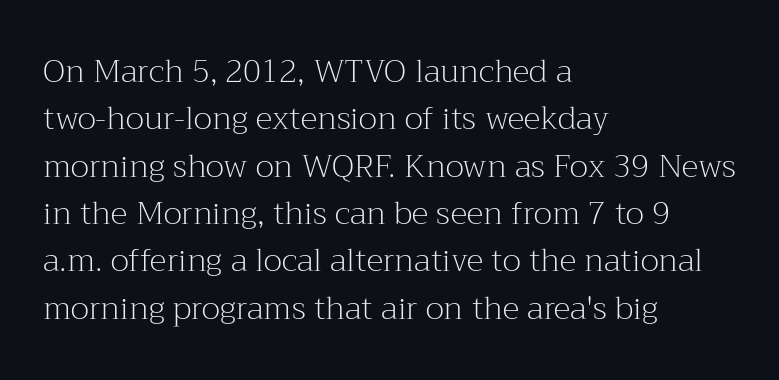
Q: Is the text bold? A: No.
Q: Is the text italic (slanted)? A: No, it is upright.
Q: Is the typeface a serif or a sans-serif typeface? A: Serif.
Q: Is the text underlined? A: No.
Q: How is the paragraph aligned? A: Left-aligned.
Q: Is the spacing between letters normal or unusually wide? A: Normal.
Q: Is the spacing between lines tight, normal or loose? A: Normal.
Q: Width (condensed, normal, or wide)? A: Normal.
Q: Stroke contrast? A: Medium.
Q: x-height? A: Medium.
Q: Monospaced? A: No.
